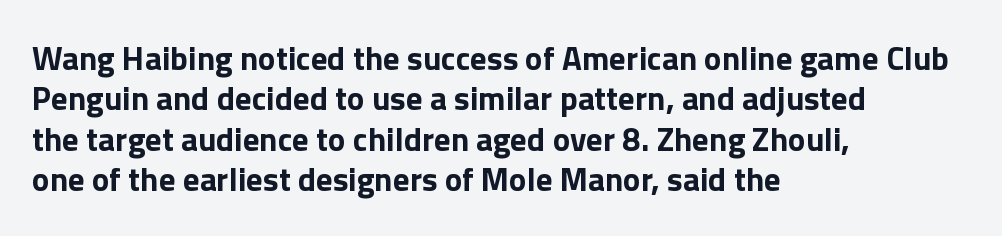
{"serif": "no", "italic": "no", "bold": "yes", "weight": "bold", "width": "normal", "stroke_contrast": "low", "x_height": "medium", "monospaced": "no", "underline": "no", "align": "left", "line_spacing_ratio": 1.22, "letter_spacing": "normal", "letter_spacing_em": 0.0, "glyph_px": 33}
